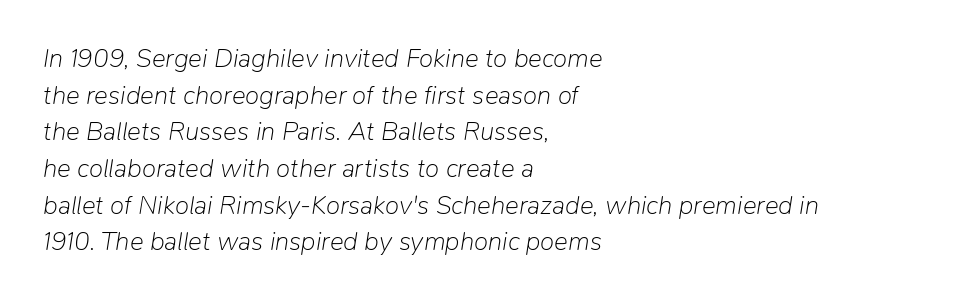
Notice how descenders clear the ascenders below comfortably — that's standard leading. The lettering tilts uniformly, giving the passage an italic look. Is the stroke heavy? The answer is a plain regular-or-lighter. Plain, unruled lines of type. How are the letters spaced? Ordinarily, with no added tracking. Teacher's note: observe the even left margin — that is flush-left alignment.
